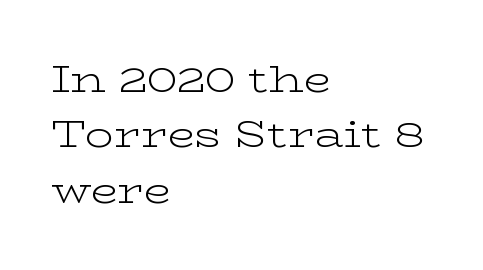
The image shows 36 px light, wide serif type, upright; set left-aligned, normal line spacing (1.54x), normal letter spacing, not underlined; low stroke contrast and a medium x-height.
